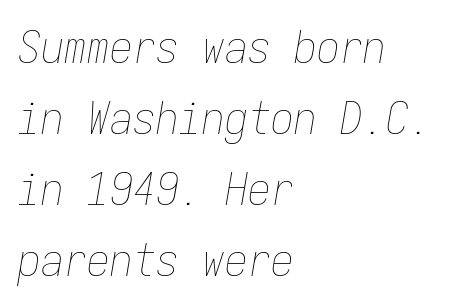
The image shows 46 px thin, condensed type, italic (leaning right), monospaced; set left-aligned, normal line spacing (1.54x), normal letter spacing, not underlined; low stroke contrast and a medium x-height.
